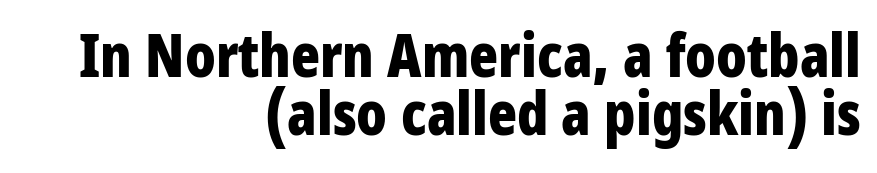
Q: Is the text bold? A: Yes.
Q: Is the text italic (slanted)? A: No, it is upright.
Q: Is the typeface a serif or a sans-serif typeface? A: Sans-serif.
Q: Is the text underlined? A: No.
Q: How is the paragraph aligned? A: Right-aligned.
Q: Is the spacing between letters normal or unusually wide? A: Normal.
Q: Is the spacing between lines tight, normal or loose? A: Tight.
Q: Width (condensed, normal, or wide)? A: Condensed.
Q: Stroke contrast? A: Low.
Q: x-height? A: Large.
Q: Monospaced? A: No.
